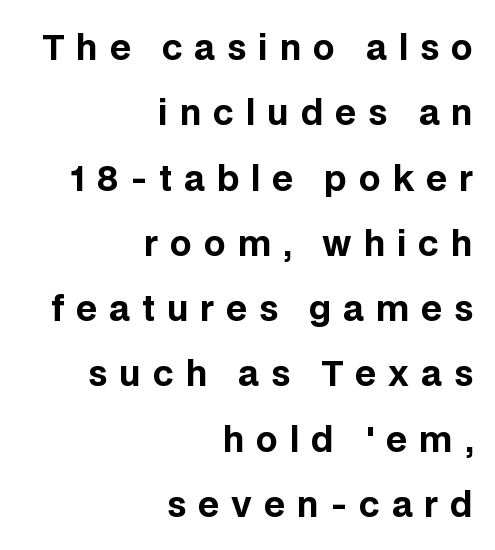
Is the type bold? Yes — the strokes are clearly thick and heavy. Honestly, the letter spacing is so wide it's the main thing you notice. Font category for this specimen: sans-serif. Every stem runs plumb, perpendicular to the baseline. Does the leading feel generous? Absolutely, it's lavish.
